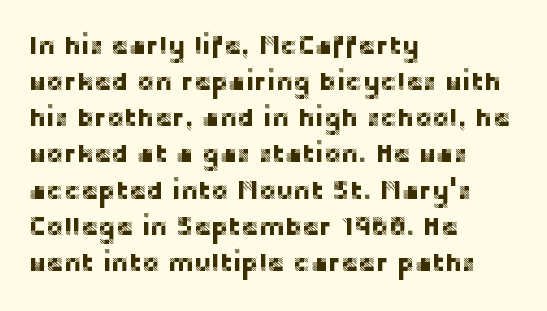
Q: Is the text italic (slanted)? A: No, it is upright.
Q: Is the text underlined? A: No.
Q: How is the paragraph aligned? A: Left-aligned.
Q: Is the spacing between letters normal or unusually wide? A: Normal.
Q: Is the spacing between lines tight, normal or loose? A: Normal.
